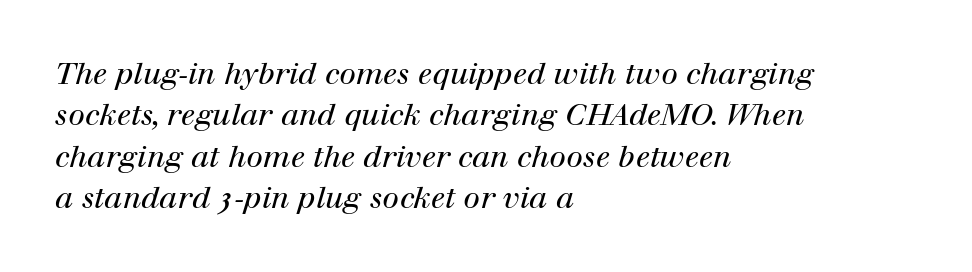
The strip under each line holds only bare page. An italicized treatment has been applied to the whole sample. Nothing heavy about these letters — not bold at all. The rendering uses natural spacing where letterforms have individual widths. Type style note: has serifs.
